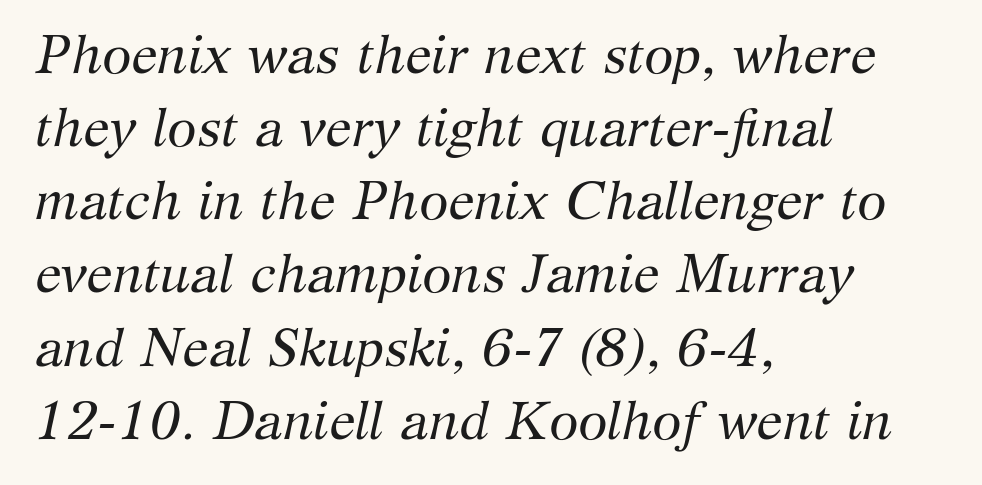
Q: Is the text bold? A: No.
Q: Is the text italic (slanted)? A: Yes, it leans right by about 12 degrees.
Q: Is the typeface a serif or a sans-serif typeface? A: Serif.
Q: Is the text underlined? A: No.
Q: How is the paragraph aligned? A: Left-aligned.
Q: Is the spacing between letters normal or unusually wide? A: Normal.
Q: Is the spacing between lines tight, normal or loose? A: Normal.
Q: Width (condensed, normal, or wide)? A: Normal.
Q: Stroke contrast? A: Medium.
Q: x-height? A: Medium.
Q: Monospaced? A: No.
